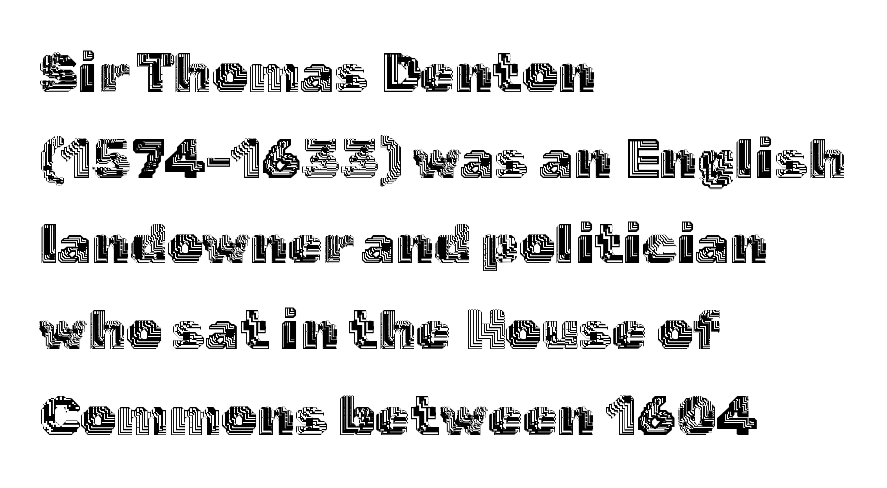
Q: Is the text italic (slanted)? A: No, it is upright.
Q: Is the text underlined? A: No.
Q: How is the paragraph aligned? A: Left-aligned.
Q: Is the spacing between letters normal or unusually wide? A: Normal.
Q: Is the spacing between lines tight, normal or loose? A: Normal.
Q: Width (condensed, normal, or wide)? A: Normal.
Q: x-height? A: Medium.
Q: Monospaced? A: No.
